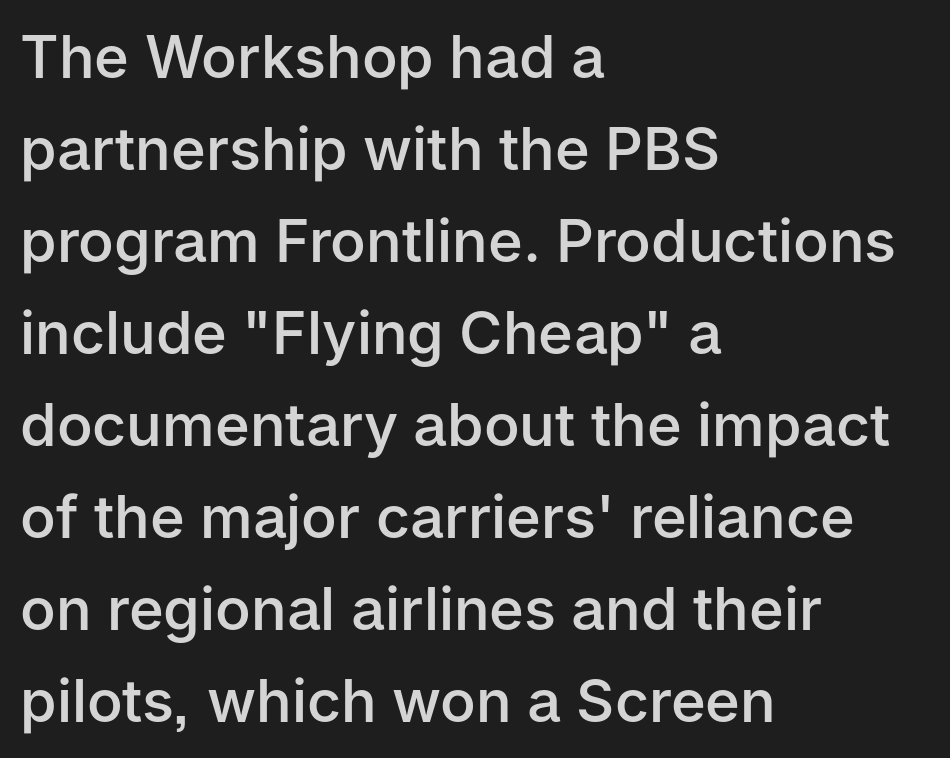
Q: Is the text bold? A: Semi-bold.
Q: Is the text italic (slanted)? A: No, it is upright.
Q: Is the typeface a serif or a sans-serif typeface? A: Sans-serif.
Q: Is the text underlined? A: No.
Q: How is the paragraph aligned? A: Left-aligned.
Q: Is the spacing between letters normal or unusually wide? A: Normal.
Q: Is the spacing between lines tight, normal or loose? A: Normal.
Q: Width (condensed, normal, or wide)? A: Normal.
Q: Stroke contrast? A: Low.
Q: x-height? A: Medium.
Q: Monospaced? A: No.
